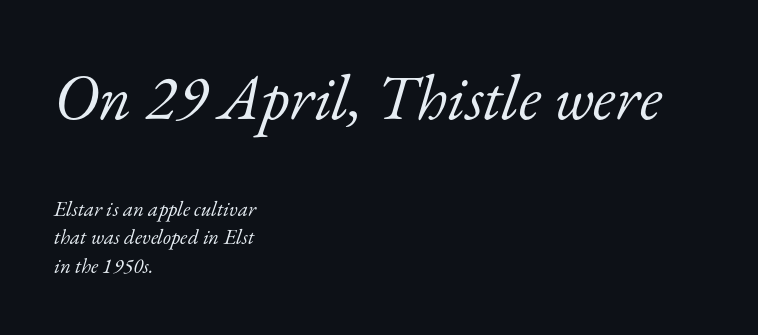
{"serif": "yes", "italic": "yes", "lean": "right", "slant_degrees": 17, "bold": "no", "weight": "light", "width": "normal", "stroke_contrast": "low", "x_height": "small", "monospaced": "no", "underline": "no", "align": "left", "line_spacing": "normal", "line_spacing_ratio": 1.38, "letter_spacing": "normal", "letter_spacing_em": 0.0, "larger_block": "first", "size_ratio": 3.05, "glyph_px": 64}
